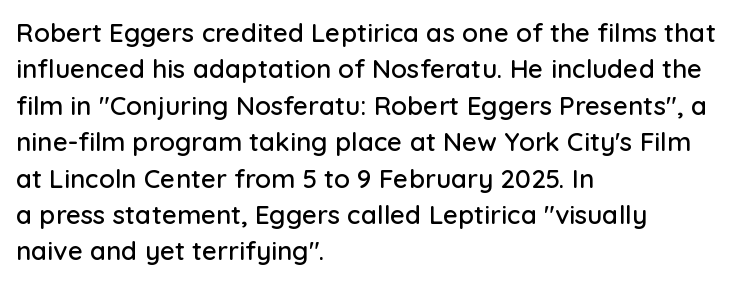
{"italic": "no", "underline": "no", "align": "left", "line_spacing": "normal", "line_spacing_ratio": 1.4, "letter_spacing": "normal", "letter_spacing_em": 0.0, "glyph_px": 26}
